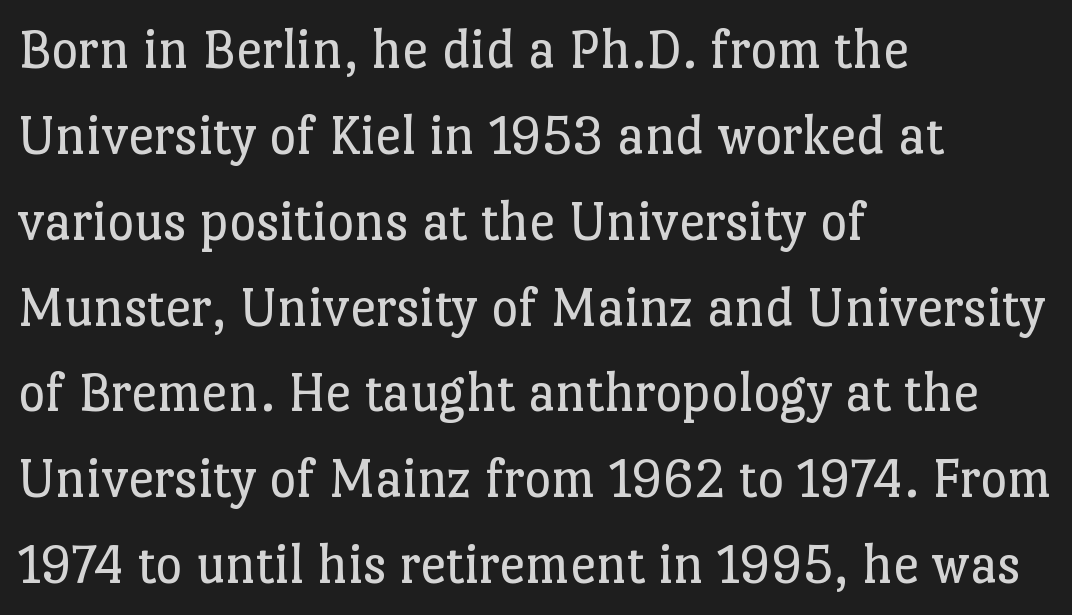
Q: Is the text bold? A: No.
Q: Is the text italic (slanted)? A: No, it is upright.
Q: Is the typeface a serif or a sans-serif typeface? A: Serif.
Q: Is the text underlined? A: No.
Q: How is the paragraph aligned? A: Left-aligned.
Q: Is the spacing between letters normal or unusually wide? A: Normal.
Q: Is the spacing between lines tight, normal or loose? A: Normal.
Q: Width (condensed, normal, or wide)? A: Normal.
Q: Stroke contrast? A: Low.
Q: x-height? A: Medium.
Q: Monospaced? A: No.
